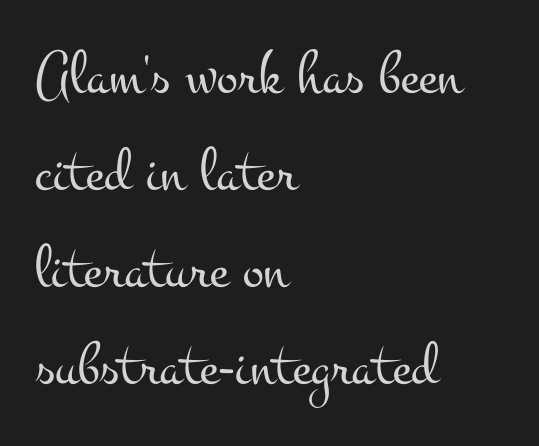
The image shows 63 px light, wide serif type; set left-aligned, normal line spacing (1.54x), normal letter spacing, not underlined; medium stroke contrast and a small x-height.
